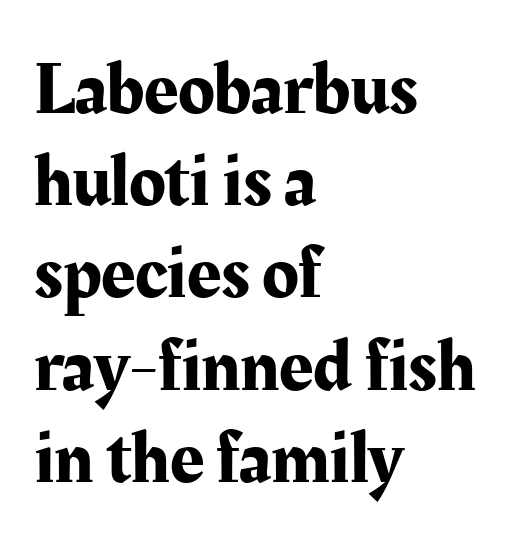
{"serif": "yes", "italic": "no", "width": "normal", "stroke_contrast": "medium", "x_height": "medium", "monospaced": "no", "underline": "no", "align": "left", "line_spacing_ratio": 1.23, "letter_spacing": "normal", "letter_spacing_em": 0.0, "glyph_px": 75}
